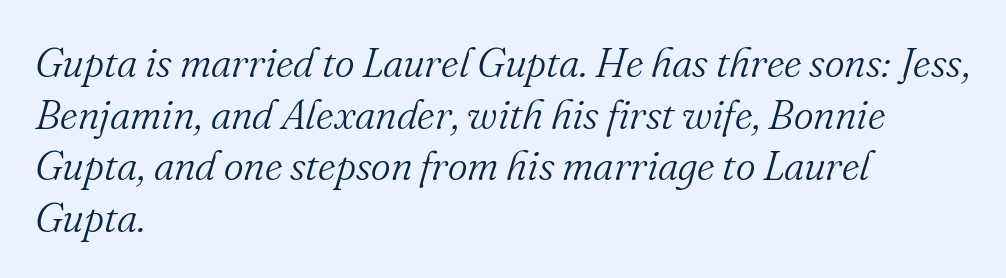
Q: Is the text bold? A: No.
Q: Is the text italic (slanted)? A: Yes, it leans right by about 16 degrees.
Q: Is the typeface a serif or a sans-serif typeface? A: Serif.
Q: Is the text underlined? A: No.
Q: How is the paragraph aligned? A: Left-aligned.
Q: Is the spacing between letters normal or unusually wide? A: Normal.
Q: Width (condensed, normal, or wide)? A: Normal.
Q: Stroke contrast? A: Medium.
Q: x-height? A: Small.
Q: Monospaced? A: No.
